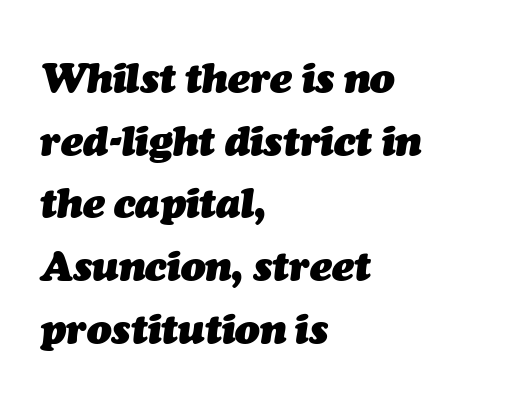
The typography opts for an oblique posture over an upright one. Decoration check: the copy has no underline. Whoever set this chose a conventional vertical rhythm. A typesetter would call this proportional, since set widths differ per character. Left-aligned paragraph, ragged on the right.
